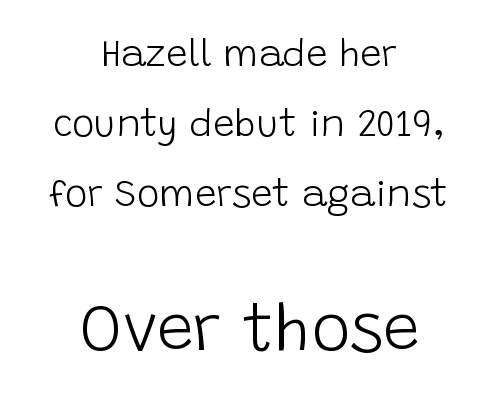
Q: Is the text bold? A: No.
Q: Is the text italic (slanted)? A: No, it is upright.
Q: Is the typeface a serif or a sans-serif typeface? A: Sans-serif.
Q: Is the text underlined? A: No.
Q: How is the paragraph aligned? A: Centered.
Q: Is the spacing between letters normal or unusually wide? A: Normal.
Q: Which block of text is set in a larger size, the first (top) or the second (bottom)? A: The second (bottom) one.
Q: Width (condensed, normal, or wide)? A: Normal.
Q: Stroke contrast? A: Low.
Q: x-height? A: Large.
Q: Monospaced? A: No.
